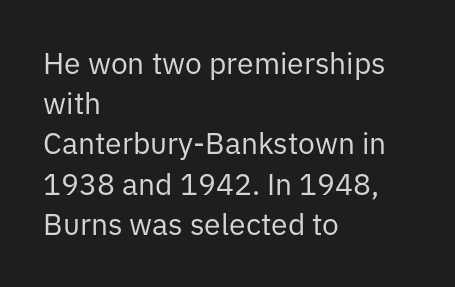
{"serif": "no", "italic": "no", "bold": "no", "weight": "regular", "width": "normal", "stroke_contrast": "low", "x_height": "medium", "monospaced": "no", "underline": "no", "align": "left", "line_spacing": "normal", "line_spacing_ratio": 1.34, "letter_spacing": "normal", "letter_spacing_em": 0.0, "glyph_px": 30}
